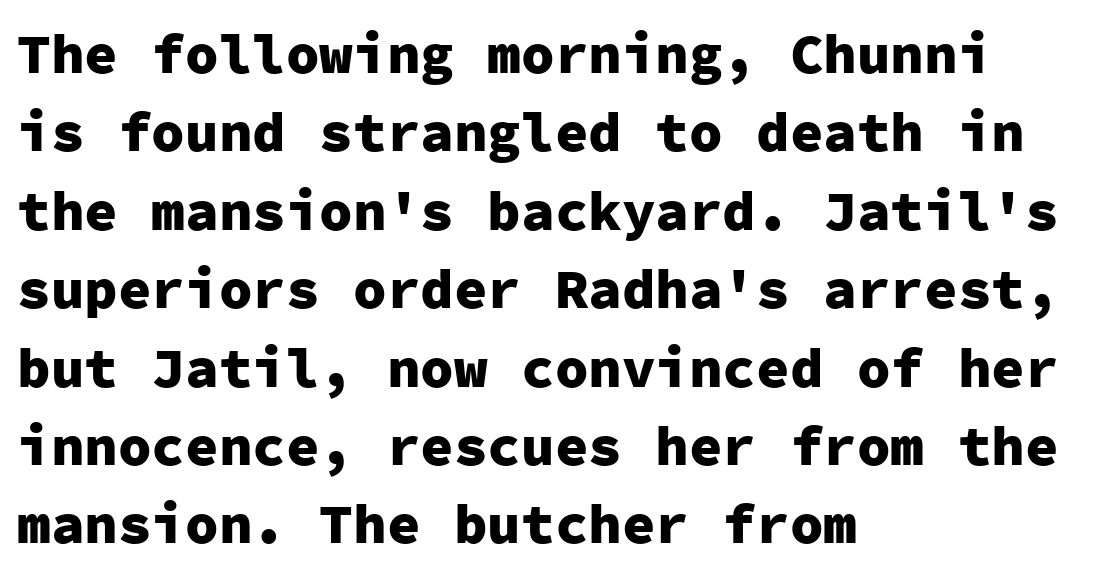
These lines were composed using upright roman letters. This rendering leaves character spacing at its baseline value. Regarding serifs, this sample does without them. Underline: absent. Looks like terminal output: every glyph gets an equal slot. Caption: multi-line text, flush left, ragged right.
